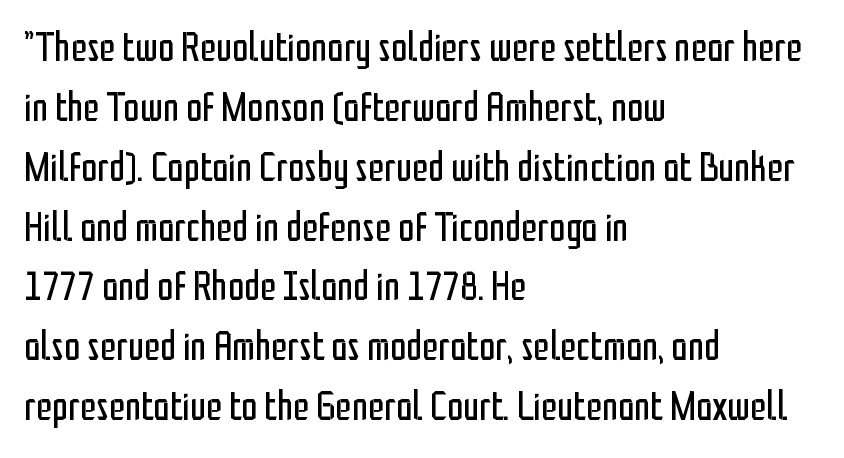
Q: Is the text bold? A: No.
Q: Is the text italic (slanted)? A: No, it is upright.
Q: Is the typeface a serif or a sans-serif typeface? A: Sans-serif.
Q: Is the text underlined? A: No.
Q: How is the paragraph aligned? A: Left-aligned.
Q: Is the spacing between letters normal or unusually wide? A: Normal.
Q: Is the spacing between lines tight, normal or loose? A: Normal.
Q: Width (condensed, normal, or wide)? A: Condensed.
Q: Stroke contrast? A: Low.
Q: x-height? A: Medium.
Q: Monospaced? A: No.
